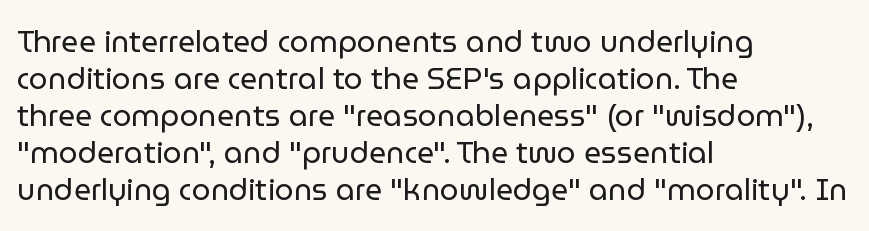
Descender tails drop into unmarked territory. The rendering shows plain stroke endings on the letterforms — a sans-serif design. Weight class: somewhere from thin through regular. No italicization has been applied; the sample stays upright.
